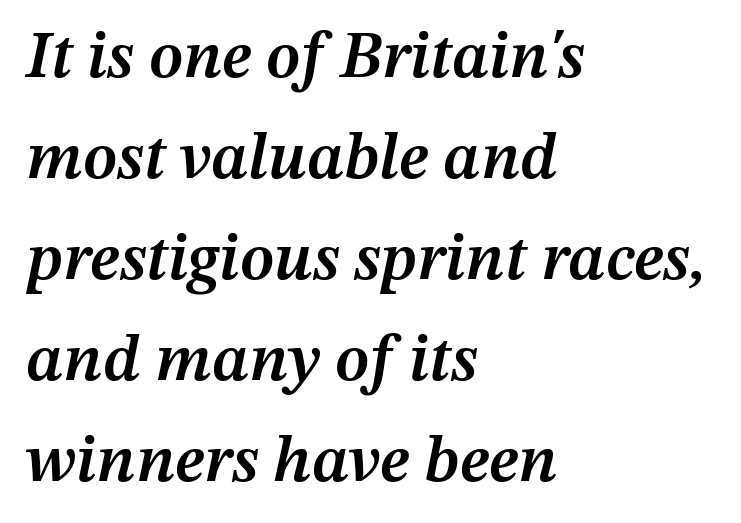
{"italic": "yes", "lean": "right", "slant_degrees": 12, "bold": "semi", "weight": "semibold", "width": "normal", "stroke_contrast": "medium", "x_height": "medium", "monospaced": "no", "underline": "no", "align": "left", "line_spacing": "normal", "line_spacing_ratio": 1.53, "letter_spacing": "normal", "letter_spacing_em": 0.0, "glyph_px": 66}
